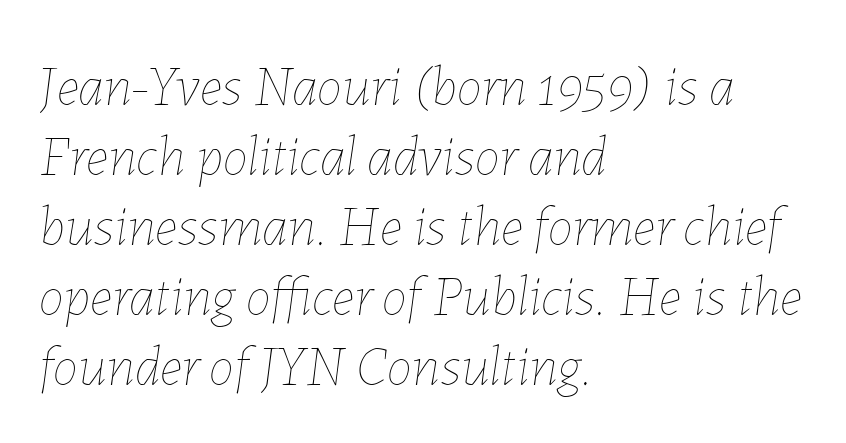
Do the characters align in a grid? No, the font is proportional. Horizontally, the lines are justified to the leading edge only. Characters are canted at an angle relative to the baseline's perpendicular. Stem width sits at or under what a default text font uses.
